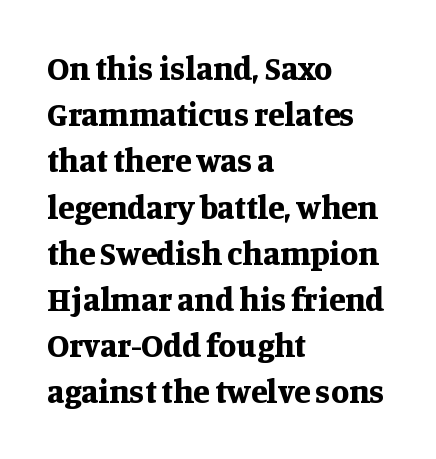
The font's upright variant was chosen for this text. The rendering keeps characters at their native spacing. Letters rest on an invisible, unmarked baseline. Line starts are locked; line ends wander.
